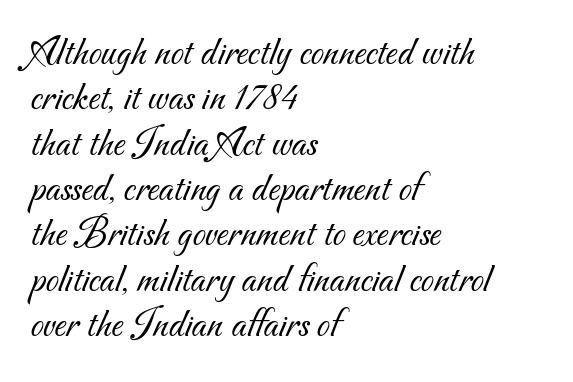
Q: Is the text bold? A: No.
Q: Is the typeface a serif or a sans-serif typeface? A: Sans-serif.
Q: Is the text underlined? A: No.
Q: How is the paragraph aligned? A: Left-aligned.
Q: Is the spacing between letters normal or unusually wide? A: Normal.
Q: Is the spacing between lines tight, normal or loose? A: Tight.
Q: Width (condensed, normal, or wide)? A: Normal.
Q: Stroke contrast? A: Medium.
Q: x-height? A: Small.
Q: Monospaced? A: No.
